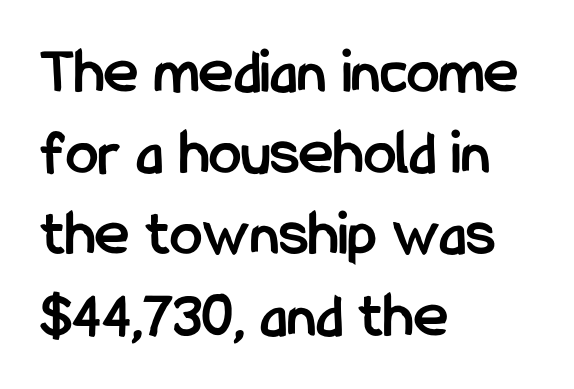
{"serif": "no", "italic": "no", "bold": "yes", "weight": "semibold", "width": "condensed", "stroke_contrast": "low", "x_height": "medium", "monospaced": "no", "underline": "no", "align": "left", "line_spacing": "normal", "line_spacing_ratio": 1.25, "letter_spacing": "normal", "letter_spacing_em": 0.0, "glyph_px": 65}
